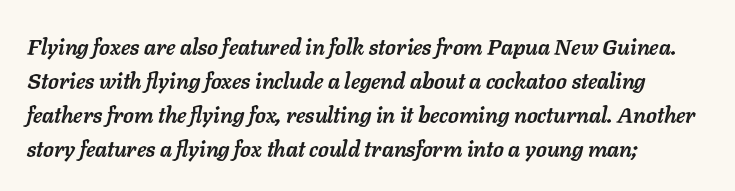
Q: Is the text bold? A: Yes.
Q: Is the text italic (slanted)? A: Yes, it leans right by about 11 degrees.
Q: Is the text underlined? A: No.
Q: How is the paragraph aligned? A: Left-aligned.
Q: Is the spacing between letters normal or unusually wide? A: Normal.
Q: Is the spacing between lines tight, normal or loose? A: Normal.
